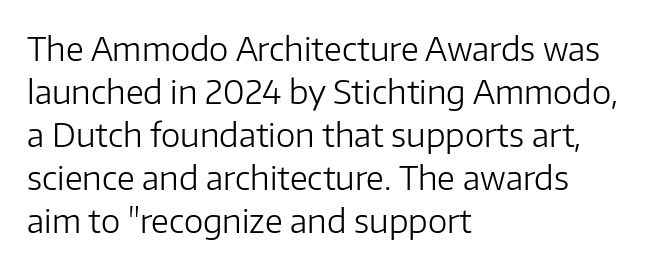
Q: Is the text bold? A: No.
Q: Is the text italic (slanted)? A: No, it is upright.
Q: Is the typeface a serif or a sans-serif typeface? A: Sans-serif.
Q: Is the text underlined? A: No.
Q: How is the paragraph aligned? A: Left-aligned.
Q: Is the spacing between letters normal or unusually wide? A: Normal.
Q: Is the spacing between lines tight, normal or loose? A: Normal.
Q: Width (condensed, normal, or wide)? A: Normal.
Q: Stroke contrast? A: Low.
Q: x-height? A: Medium.
Q: Monospaced? A: No.
